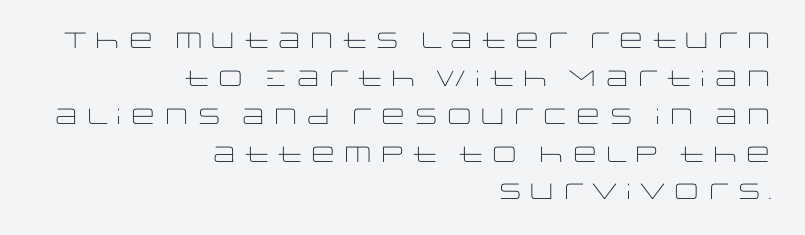
Q: Is the text bold? A: No.
Q: Is the text italic (slanted)? A: No, it is upright.
Q: Is the text underlined? A: No.
Q: How is the paragraph aligned? A: Right-aligned.
Q: Is the spacing between letters normal or unusually wide? A: Normal.
